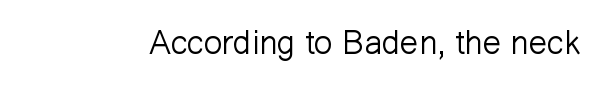
{"serif": "no", "italic": "no", "bold": "no", "weight": "light", "width": "normal", "stroke_contrast": "low", "x_height": "medium", "monospaced": "no", "underline": "no", "letter_spacing": "normal", "letter_spacing_em": 0.0, "glyph_px": 33}
